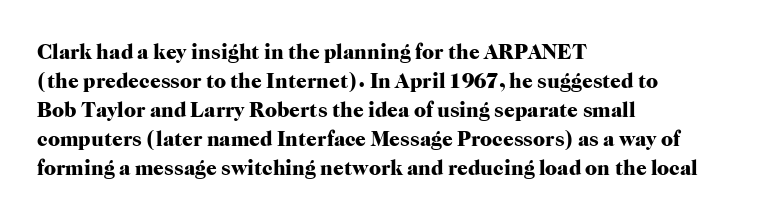
Q: Is the text bold? A: Yes.
Q: Is the text italic (slanted)? A: No, it is upright.
Q: Is the text underlined? A: No.
Q: How is the paragraph aligned? A: Left-aligned.
Q: Is the spacing between letters normal or unusually wide? A: Normal.
Q: Is the spacing between lines tight, normal or loose? A: Normal.
